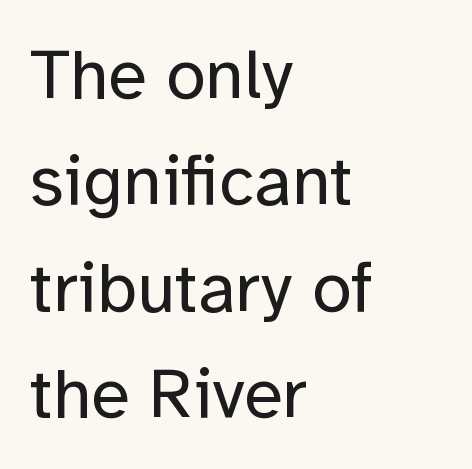
{"serif": "no", "italic": "no", "bold": "no", "weight": "regular", "width": "normal", "stroke_contrast": "low", "x_height": "medium", "monospaced": "no", "underline": "no", "align": "left", "line_spacing": "normal", "line_spacing_ratio": 1.5, "letter_spacing": "normal", "letter_spacing_em": 0.0, "glyph_px": 71}
